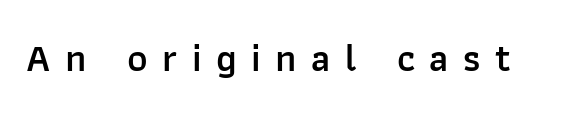
Q: Is the text bold? A: Semi-bold.
Q: Is the text italic (slanted)? A: No, it is upright.
Q: Is the typeface a serif or a sans-serif typeface? A: Sans-serif.
Q: Is the text underlined? A: No.
Q: Is the spacing between letters normal or unusually wide? A: Unusually wide.
Q: Width (condensed, normal, or wide)? A: Normal.
Q: Stroke contrast? A: Low.
Q: x-height? A: Medium.
Q: Monospaced? A: No.
